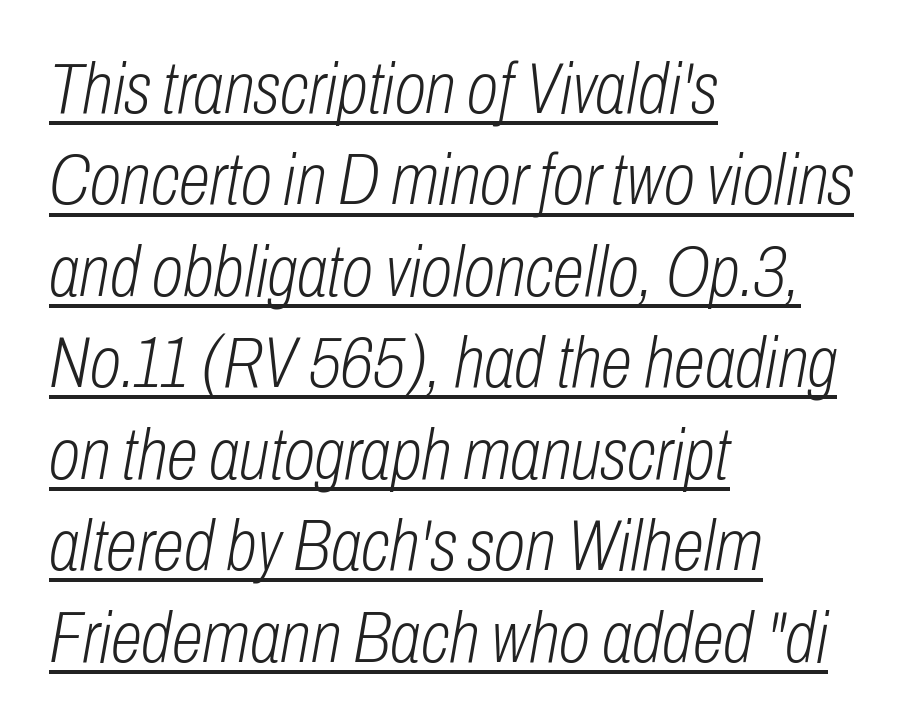
{"italic": "yes", "lean": "right", "slant_degrees": 10, "bold": "no", "weight": "light", "width": "condensed", "stroke_contrast": "low", "x_height": "medium", "monospaced": "no", "underline": "yes", "align": "left", "line_spacing": "normal", "line_spacing_ratio": 1.27, "letter_spacing": "normal", "letter_spacing_em": 0.0, "glyph_px": 72}
